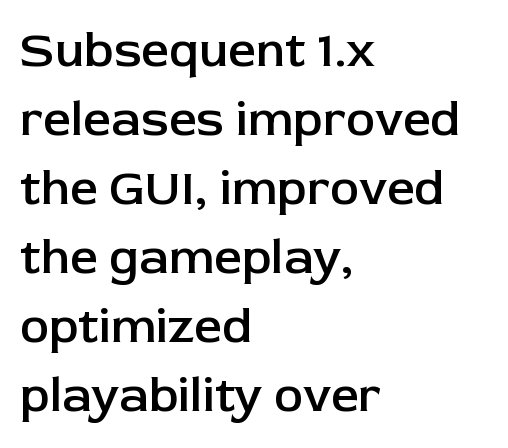
{"serif": "no", "italic": "no", "bold": "semi", "weight": "semibold", "width": "normal", "stroke_contrast": "low", "x_height": "medium", "monospaced": "no", "underline": "no", "align": "left", "line_spacing": "normal", "line_spacing_ratio": 1.41, "letter_spacing": "normal", "letter_spacing_em": 0.0, "glyph_px": 49}
